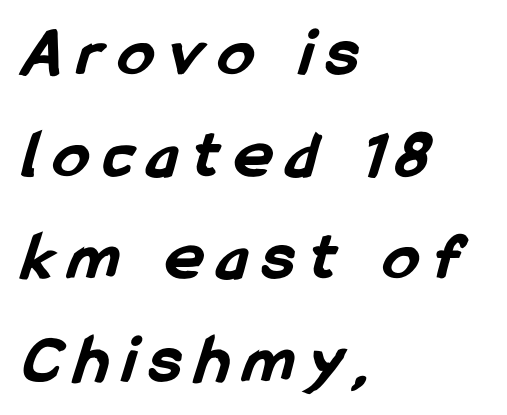
{"serif": "no", "bold": "yes", "weight": "bold", "width": "condensed", "stroke_contrast": "low", "x_height": "medium", "monospaced": "no", "underline": "no", "align": "left", "line_spacing": "normal", "line_spacing_ratio": 1.46, "letter_spacing": "wide", "letter_spacing_em": 0.22, "glyph_px": 70}
